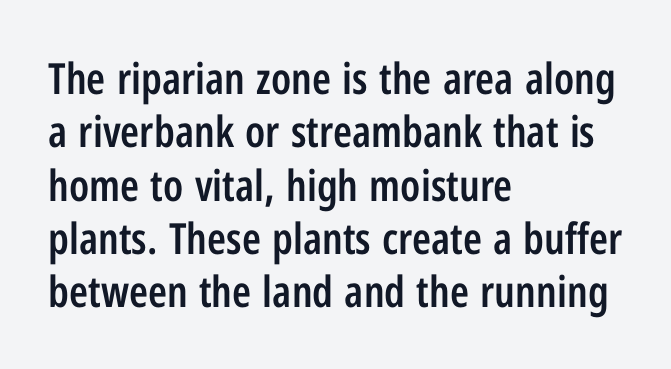
Q: Is the text bold? A: Semi-bold.
Q: Is the text italic (slanted)? A: No, it is upright.
Q: Is the typeface a serif or a sans-serif typeface? A: Sans-serif.
Q: Is the text underlined? A: No.
Q: How is the paragraph aligned? A: Left-aligned.
Q: Is the spacing between letters normal or unusually wide? A: Normal.
Q: Width (condensed, normal, or wide)? A: Condensed.
Q: Stroke contrast? A: Low.
Q: x-height? A: Medium.
Q: Monospaced? A: No.
